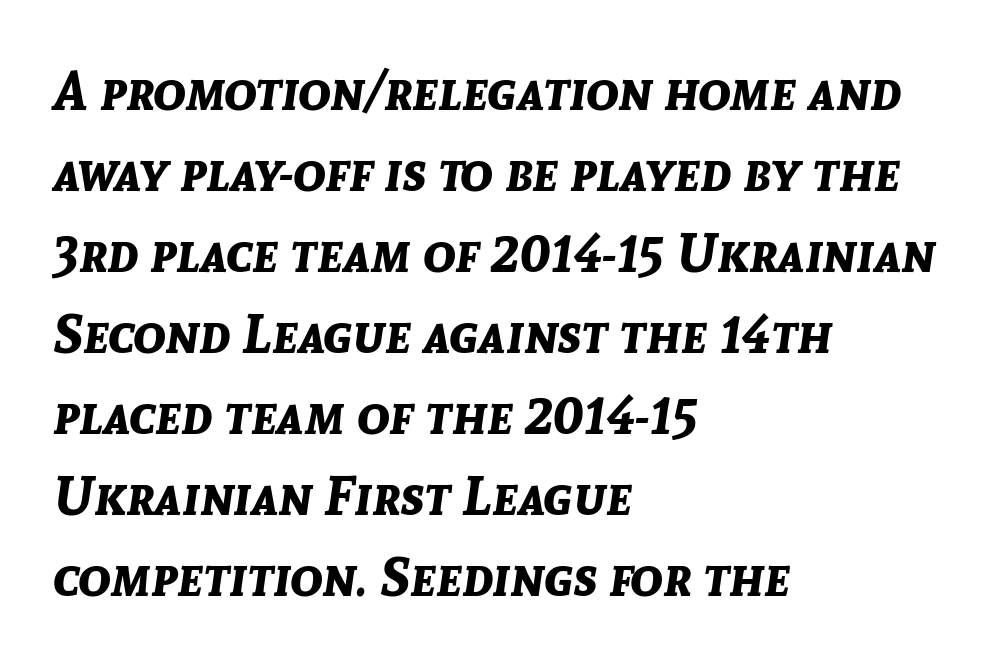
Q: Is the text bold? A: Yes.
Q: Is the text italic (slanted)? A: Yes, it leans right by about 8 degrees.
Q: Is the text underlined? A: No.
Q: How is the paragraph aligned? A: Left-aligned.
Q: Is the spacing between letters normal or unusually wide? A: Normal.
Q: Is the spacing between lines tight, normal or loose? A: Normal.
Q: Width (condensed, normal, or wide)? A: Normal.
Q: Stroke contrast? A: Low.
Q: x-height? A: Medium.
Q: Monospaced? A: No.
